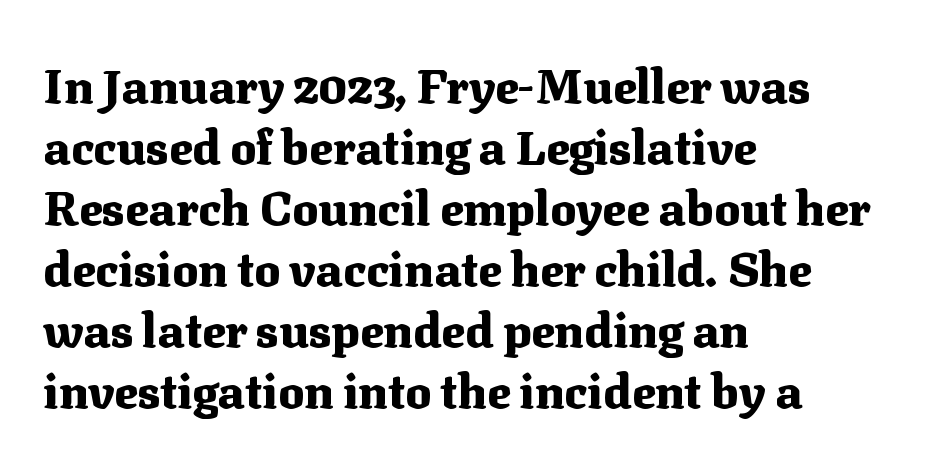
{"serif": "yes", "italic": "no", "bold": "yes", "weight": "heavy", "width": "normal", "stroke_contrast": "medium", "x_height": "medium", "monospaced": "no", "underline": "no", "align": "left", "line_spacing": "normal", "line_spacing_ratio": 1.27, "letter_spacing": "normal", "letter_spacing_em": 0.0, "glyph_px": 48}
